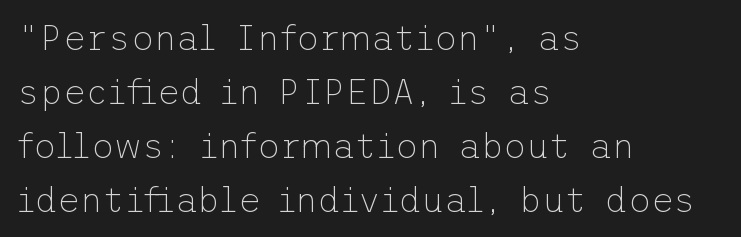
Serif or sans? Sans — the stroke terminals are bare. Reading down the block, your eye returns to a fixed left position each line. Plain, unruled lines of type. Stems here are at most as thick as an everyday book face. If you measured baseline to baseline, you'd find a middling distance. Do the letters lean? They stand straight.
